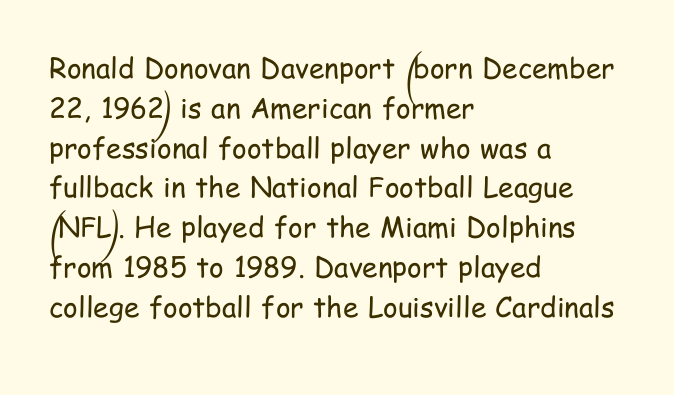
The type is set solid horizontally, with unmodified tracking. Think of a printed novel: that variable character pitch is what you see here. Summary of vertical rhythm: regular, with standard interline spacing. The passage shown is typeset with a sans-serif family.
